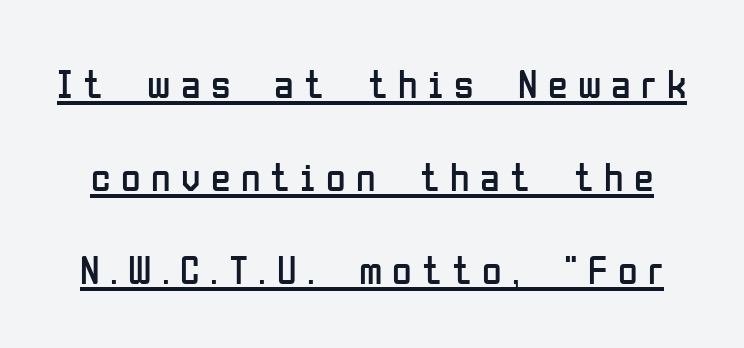
The image shows 40 px regular-weight, condensed sans-serif type, upright; set loose line spacing (2.33x), unusually wide letter spacing (+0.26 em), underlined; low stroke contrast and a medium x-height.
